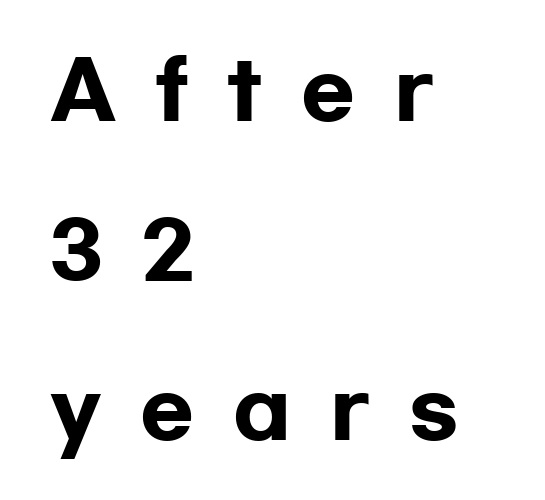
Characters follow at a spacing far wider than the type designer built in. Proportional: the letters do not fall into vertical columns. The passage shown is emphatically bold. It's the straight-up-and-down kind of type.
